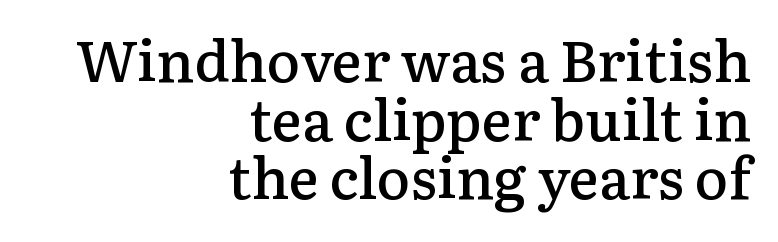
Note the varied advance widths — an 'i' is clearly narrower than an 'm'. Every stem runs plumb, perpendicular to the baseline. This is the in-between weight designers call semibold or demi. The glyphs are unaccompanied by any horizontal stroke below them. These lines stack with their right ends in a neat column.
